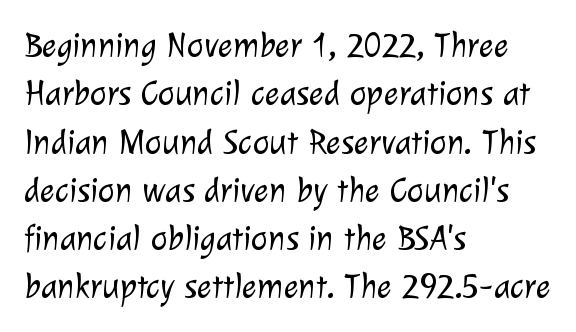
The glyphs in this specimen are sans serif. Quick note: interline space is typical. Character widths vary here, with narrow letters taking less room than wide ones. Just letters on the line, the space beneath them empty.
